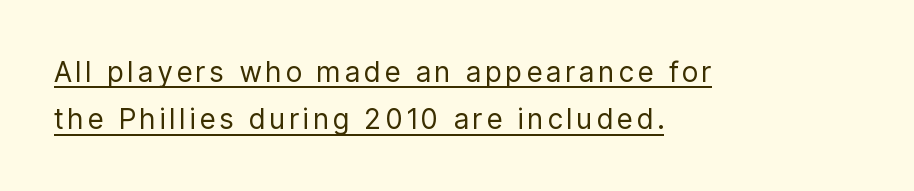
{"serif": "no", "italic": "no", "bold": "no", "weight": "regular", "width": "condensed", "stroke_contrast": "low", "x_height": "medium", "monospaced": "no", "underline": "yes", "align": "left", "line_spacing": "normal", "line_spacing_ratio": 1.69, "glyph_px": 28}
